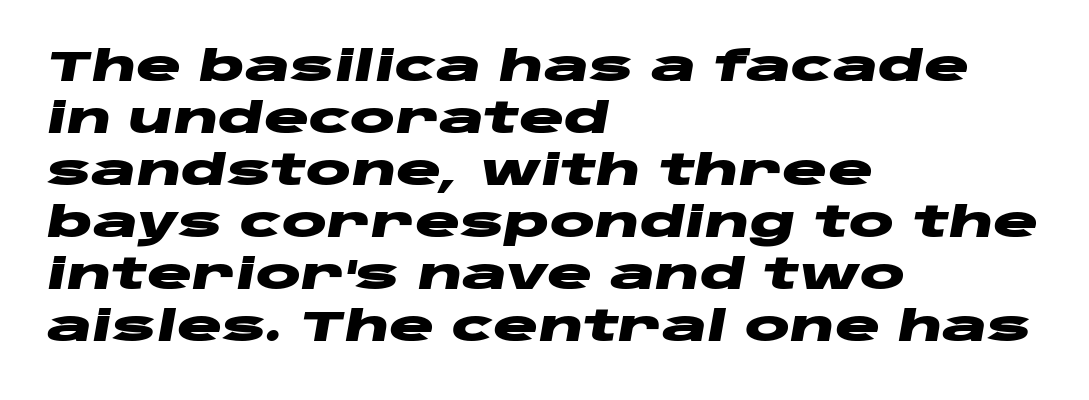
{"italic": "yes", "lean": "right", "slant_degrees": 10, "bold": "yes", "weight": "heavy", "width": "wide", "stroke_contrast": "low", "x_height": "large", "monospaced": "no", "underline": "no", "align": "left", "line_spacing_ratio": 1.24, "letter_spacing": "normal", "letter_spacing_em": 0.0, "glyph_px": 42}
